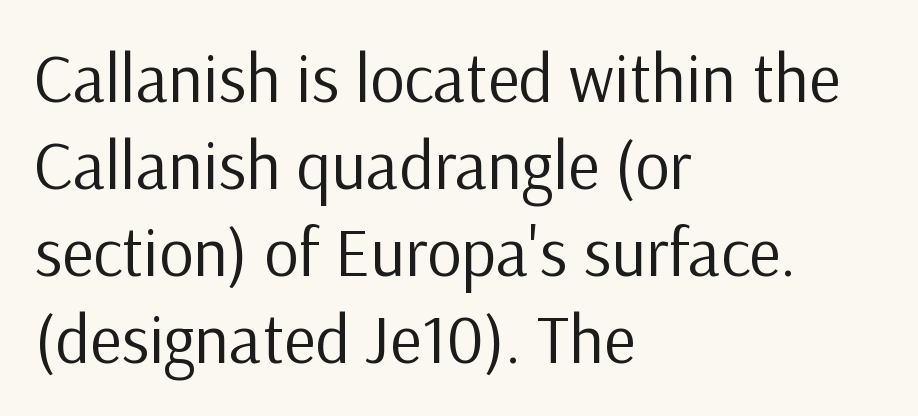
{"serif": "no", "italic": "no", "bold": "no", "weight": "regular", "width": "normal", "stroke_contrast": "low", "x_height": "medium", "monospaced": "no", "underline": "no", "align": "left", "line_spacing": "normal", "line_spacing_ratio": 1.28, "letter_spacing": "normal", "letter_spacing_em": 0.0, "glyph_px": 68}
